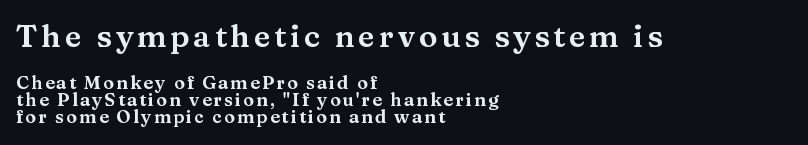
{"serif": "yes", "italic": "no", "width": "wide", "stroke_contrast": "medium", "x_height": "medium", "monospaced": "no", "underline": "no", "align": "left", "line_spacing": "tight", "line_spacing_ratio": 0.96, "larger_block": "first", "size_ratio": 1.72, "glyph_px": 31}
